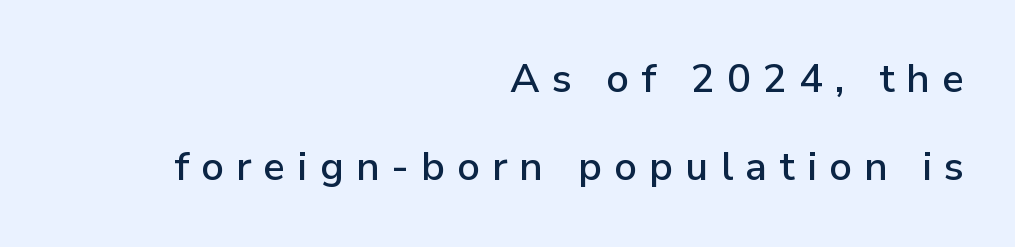
{"serif": "no", "italic": "no", "width": "normal", "stroke_contrast": "low", "x_height": "medium", "monospaced": "no", "underline": "no", "align": "right", "line_spacing": "loose", "line_spacing_ratio": 2.21, "letter_spacing": "wide", "letter_spacing_em": 0.3, "glyph_px": 40}
